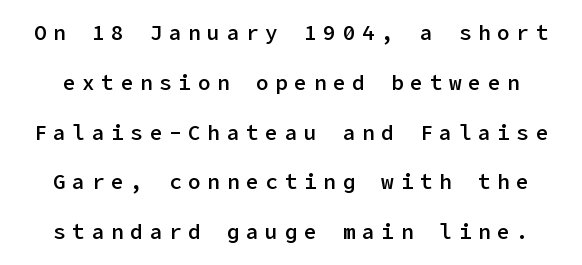
{"italic": "no", "bold": "semi", "underline": "no", "line_spacing": "loose", "line_spacing_ratio": 2.37, "letter_spacing": "wide", "letter_spacing_em": 0.32, "glyph_px": 21}
